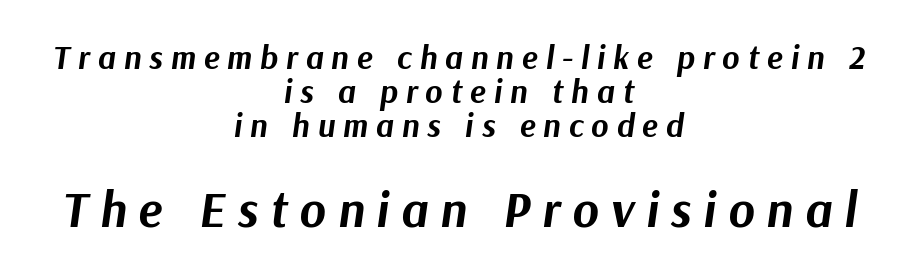
Q: Is the text bold? A: Yes.
Q: Is the text italic (slanted)? A: Yes, it leans right by about 9 degrees.
Q: Is the text underlined? A: No.
Q: How is the paragraph aligned? A: Centered.
Q: Is the spacing between letters normal or unusually wide? A: Unusually wide.
Q: Is the spacing between lines tight, normal or loose? A: Tight.
Q: Which block of text is set in a larger size, the first (top) or the second (bottom)? A: The second (bottom) one.
Q: Width (condensed, normal, or wide)? A: Normal.
Q: Stroke contrast? A: Medium.
Q: x-height? A: Medium.
Q: Monospaced? A: No.
